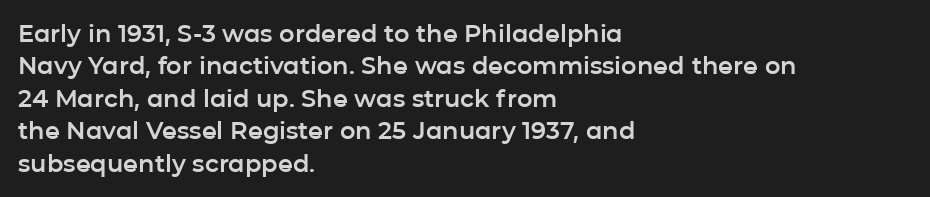
Glyph-to-glyph distance matches everyday printed text. Teacher's note: observe the even left margin — that is flush-left alignment. Type without underlining. This sample keeps an unexceptional amount of space between lines. This is roman type, the default non-slanted kind.
